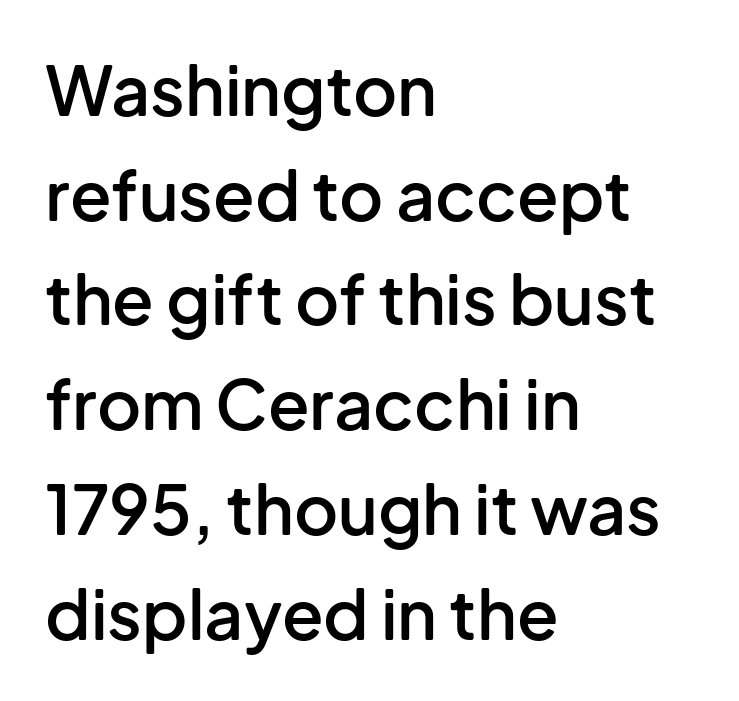
Notice how descenders clear the ascenders below comfortably — that's standard leading. The zone under the glyphs is completely vacant. A typesetter would call this zero additional tracking. This sample has the flowing, uneven cadence of proportional lettering. A sans-serif font was chosen for this passage.
